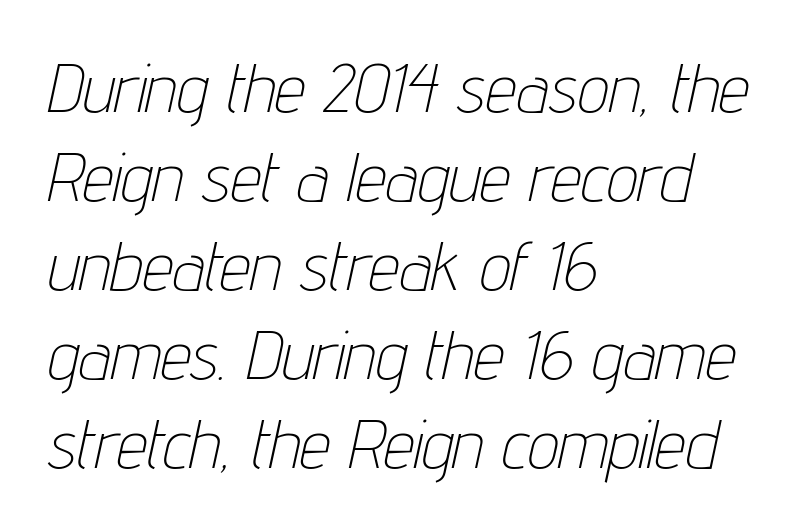
The image shows 69 px thin, condensed type, italic (leaning right); set left-aligned, normal line spacing (1.29x), normal letter spacing, not underlined; low stroke contrast and a medium x-height.
